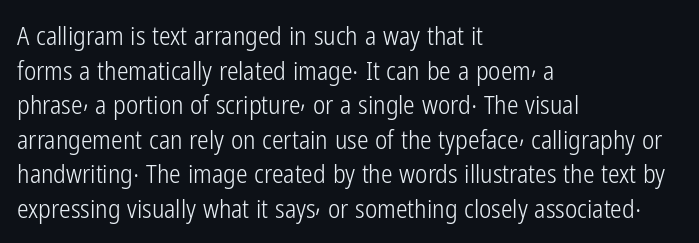
{"italic": "no", "bold": "no", "underline": "no", "align": "left", "line_spacing": "normal", "line_spacing_ratio": 1.33, "letter_spacing": "normal", "letter_spacing_em": 0.0, "glyph_px": 26}
